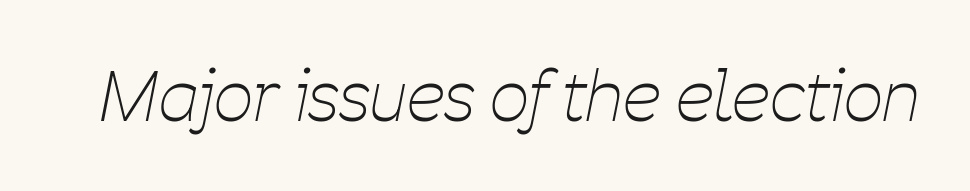
{"italic": "yes", "lean": "right", "slant_degrees": 11, "bold": "no", "weight": "thin", "width": "condensed", "stroke_contrast": "low", "x_height": "medium", "monospaced": "no", "underline": "no", "letter_spacing": "normal", "letter_spacing_em": 0.0, "glyph_px": 69}
